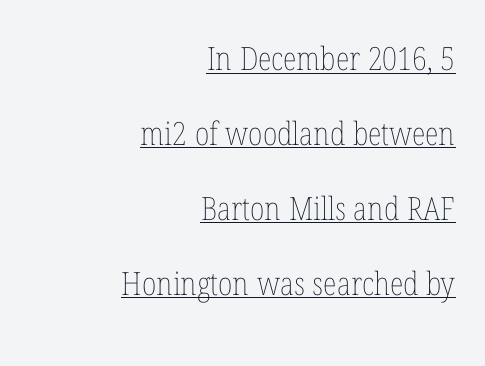
Nothing heavy about these letters — not bold at all. The typography opts for an upright posture over an oblique one. The vertical gap from one line to the next is large. The letters sit at their default tracking, neither squeezed nor spread. The glyphs are accompanied by a horizontal stroke just below them. Character widths vary here, with narrow letters taking less room than wide ones.
